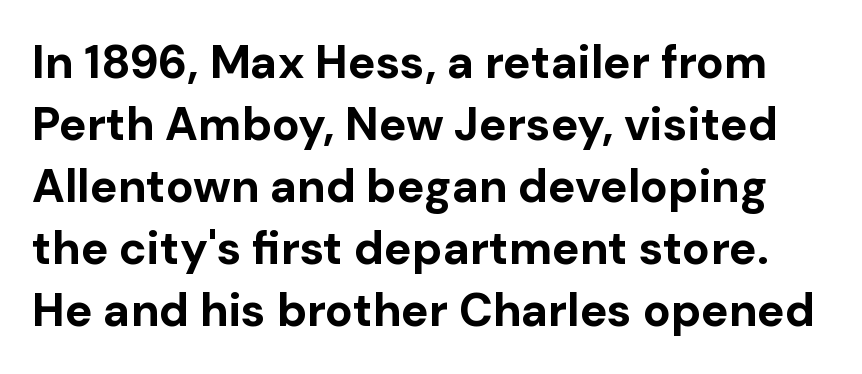
The image shows 46 px bold sans-serif type, upright; set normal line spacing (1.35x), normal letter spacing, not underlined; low stroke contrast and a medium x-height.
